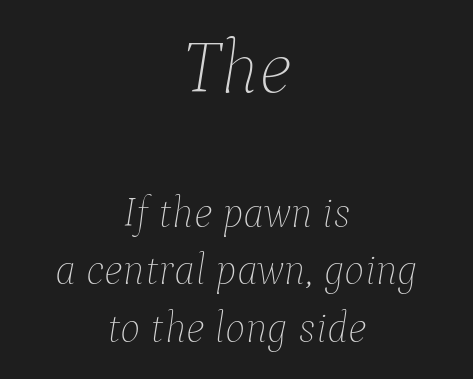
No word sits above an underline. Note the varied advance widths — an 'i' is clearly narrower than an 'm'. Would a proofreader flag this as italicized? Yes. A typesetter would call this zero additional tracking.
